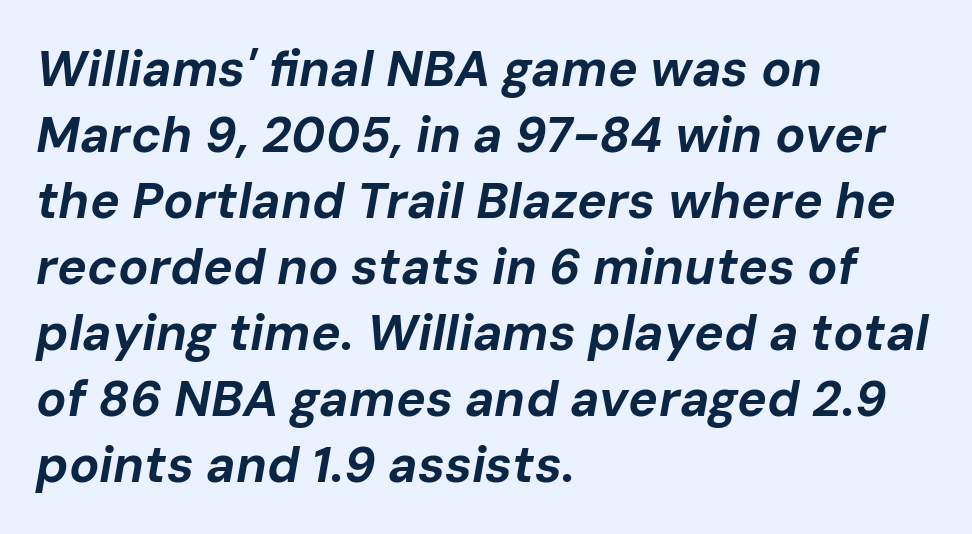
The glyphs look as if they've been sheared to an angle. The gaps between neighbouring characters are ordinary and unremarkable. Honestly, the row spacing looks completely unremarkable. Beneath every word, the page is bare. Caption: bold face, heavy strokes. Do the characters align in a grid? No, the font is proportional.
